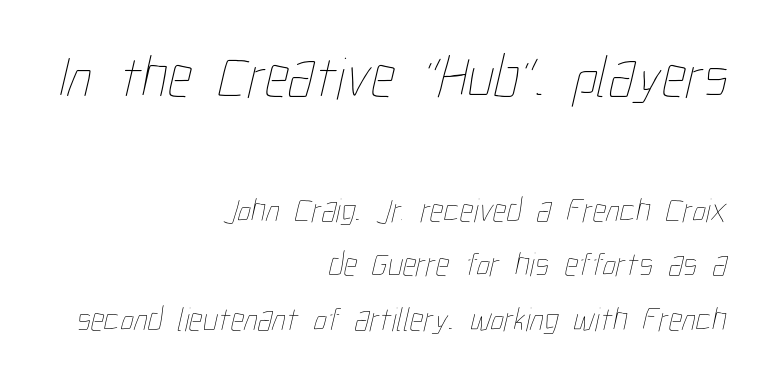
The image shows 60 px thin, condensed type; set right-aligned, normal line spacing (1.61x), normal letter spacing, not underlined; the first (top) block is 1.76x larger; low stroke contrast and a medium x-height.
